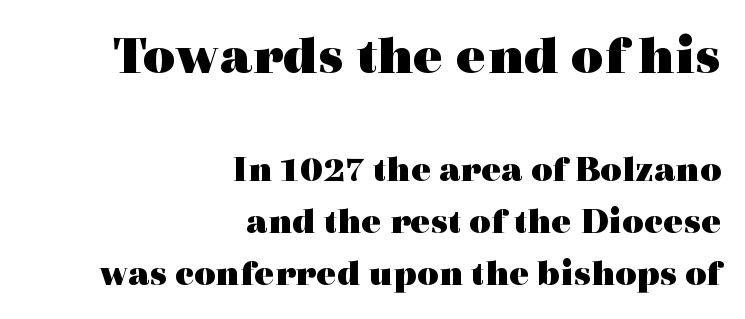
{"serif": "yes", "italic": "no", "bold": "yes", "weight": "heavy", "width": "wide", "x_height": "medium", "monospaced": "no", "underline": "no", "align": "right", "line_spacing": "normal", "line_spacing_ratio": 1.41, "letter_spacing": "normal", "letter_spacing_em": 0.0, "larger_block": "first", "size_ratio": 1.51, "glyph_px": 56}
